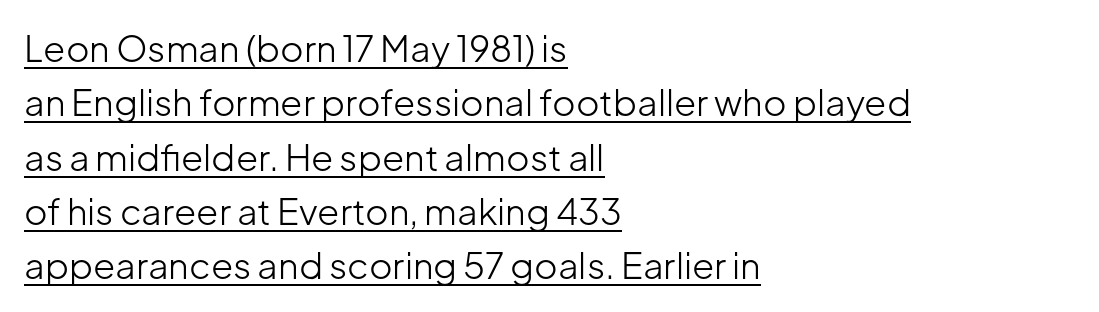
Q: Is the text bold? A: No.
Q: Is the text italic (slanted)? A: No, it is upright.
Q: Is the typeface a serif or a sans-serif typeface? A: Sans-serif.
Q: Is the text underlined? A: Yes.
Q: How is the paragraph aligned? A: Left-aligned.
Q: Is the spacing between letters normal or unusually wide? A: Normal.
Q: Is the spacing between lines tight, normal or loose? A: Normal.
Q: Width (condensed, normal, or wide)? A: Normal.
Q: Stroke contrast? A: Low.
Q: x-height? A: Medium.
Q: Monospaced? A: No.
